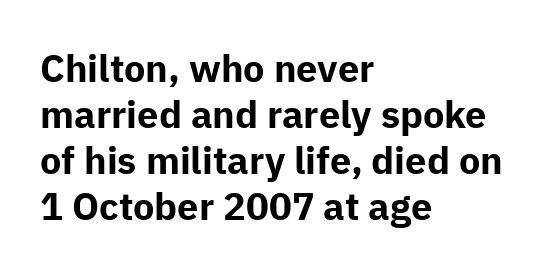
{"serif": "no", "italic": "no", "bold": "yes", "weight": "bold", "width": "normal", "stroke_contrast": "low", "x_height": "medium", "monospaced": "no", "underline": "no", "align": "left", "line_spacing_ratio": 1.21, "letter_spacing": "normal", "letter_spacing_em": 0.0, "glyph_px": 38}
